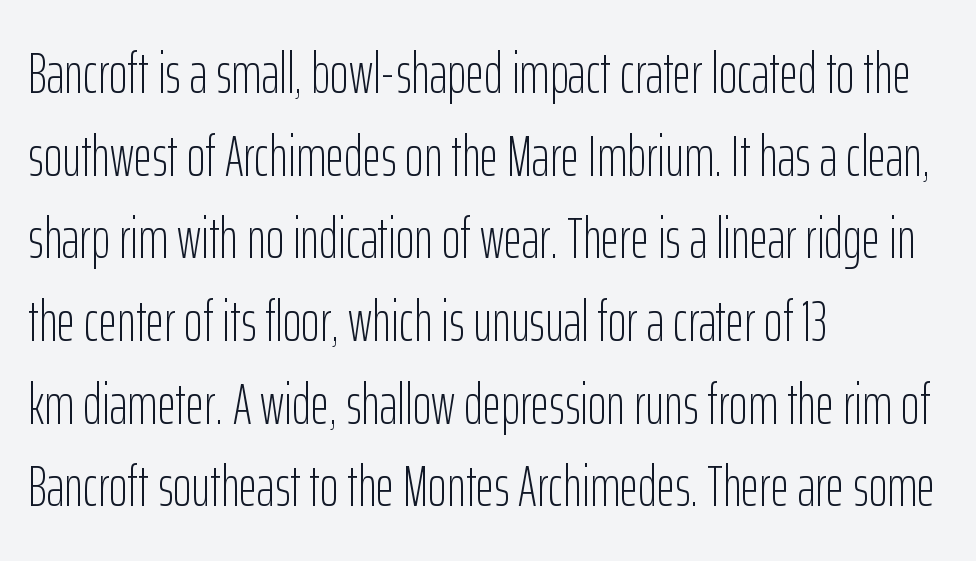
The image shows 57 px light, condensed sans-serif type, upright; set left-aligned, normal line spacing (1.45x), normal letter spacing, not underlined; low stroke contrast and a medium x-height.
